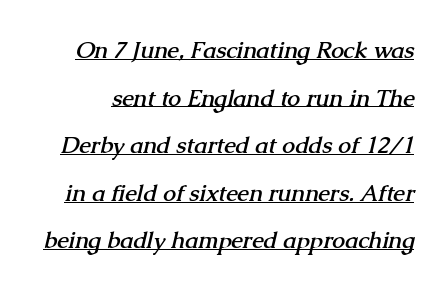
In designer terms, the underline attribute is active on this setting. Look at the stroke-to-counter ratio: heavy, a bold. This sample trades compactness for vertical openness between lines. Each word holds together tightly as a unit, with standard inter-letter gaps.
